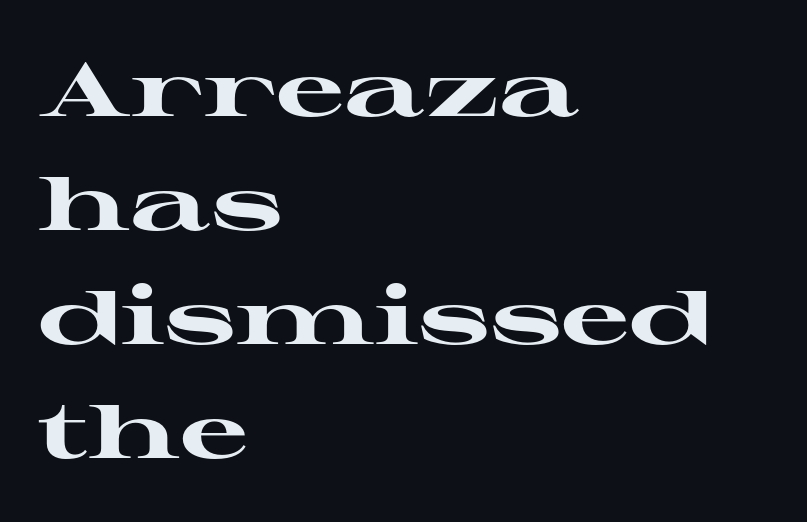
The image shows 76 px heavy, wide serif type, upright; set left-aligned, normal line spacing (1.5x), normal letter spacing, not underlined; high stroke contrast and a medium x-height.
